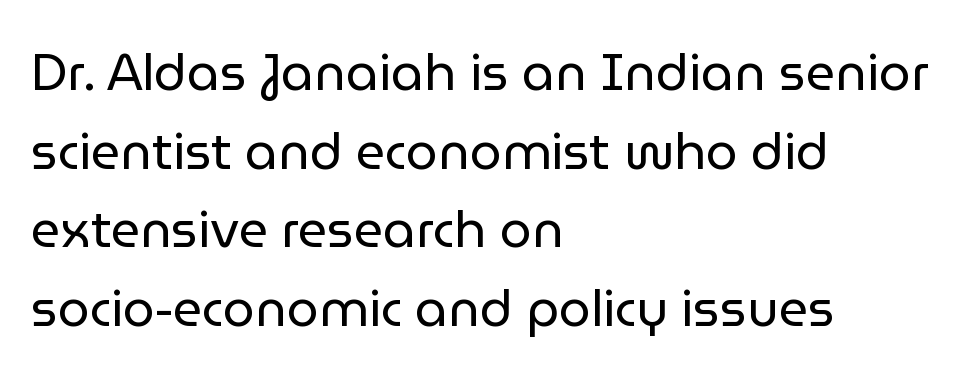
The image shows 51 px regular-weight sans-serif type, upright; set left-aligned, normal line spacing (1.54x), normal letter spacing, not underlined; low stroke contrast and a medium x-height.
